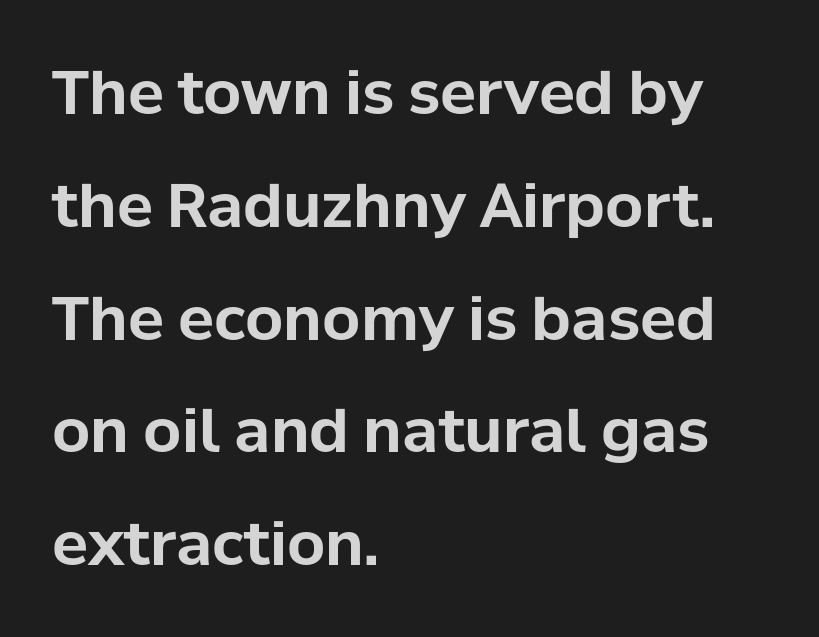
{"serif": "no", "italic": "no", "bold": "yes", "weight": "bold", "width": "normal", "stroke_contrast": "low", "x_height": "medium", "monospaced": "no", "underline": "no", "align": "left", "line_spacing_ratio": 1.88, "letter_spacing": "normal", "letter_spacing_em": 0.0, "glyph_px": 60}
